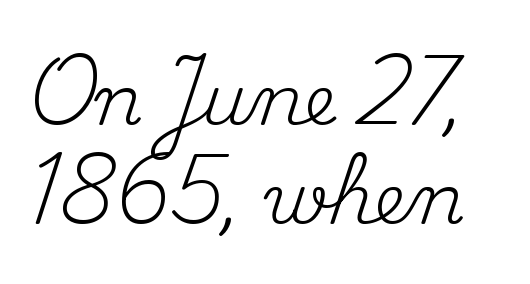
The image shows 70 px regular-weight serif type; set normal line spacing (1.42x), normal letter spacing, not underlined; medium stroke contrast and a small x-height.
